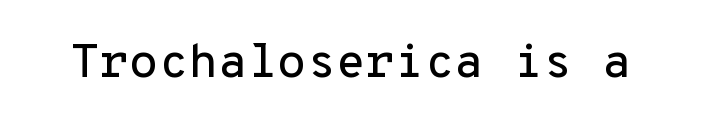
Q: Is the text italic (slanted)? A: No, it is upright.
Q: Is the typeface a serif or a sans-serif typeface? A: Sans-serif.
Q: Is the text underlined? A: No.
Q: Is the spacing between letters normal or unusually wide? A: Normal.
Q: Width (condensed, normal, or wide)? A: Normal.
Q: Stroke contrast? A: Low.
Q: x-height? A: Medium.
Q: Monospaced? A: Yes.
